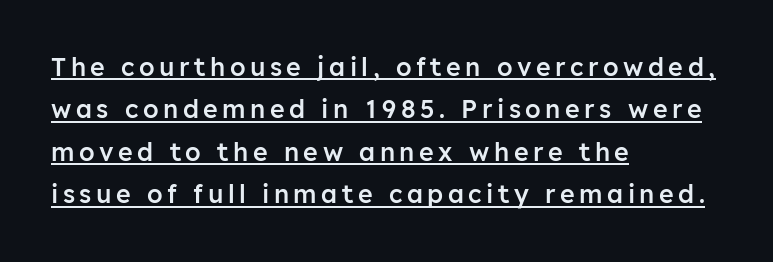
Q: Is the text bold? A: Semi-bold.
Q: Is the text italic (slanted)? A: No, it is upright.
Q: Is the text underlined? A: Yes.
Q: How is the paragraph aligned? A: Left-aligned.
Q: Is the spacing between lines tight, normal or loose? A: Normal.
